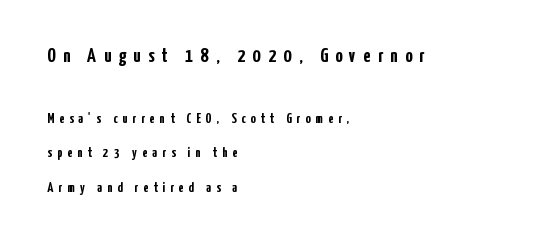
Q: Is the text bold? A: Yes.
Q: Is the text italic (slanted)? A: No, it is upright.
Q: Is the text underlined? A: No.
Q: How is the paragraph aligned? A: Left-aligned.
Q: Is the spacing between letters normal or unusually wide? A: Unusually wide.
Q: Is the spacing between lines tight, normal or loose? A: Loose.
Q: Which block of text is set in a larger size, the first (top) or the second (bottom)? A: The first (top) one.
